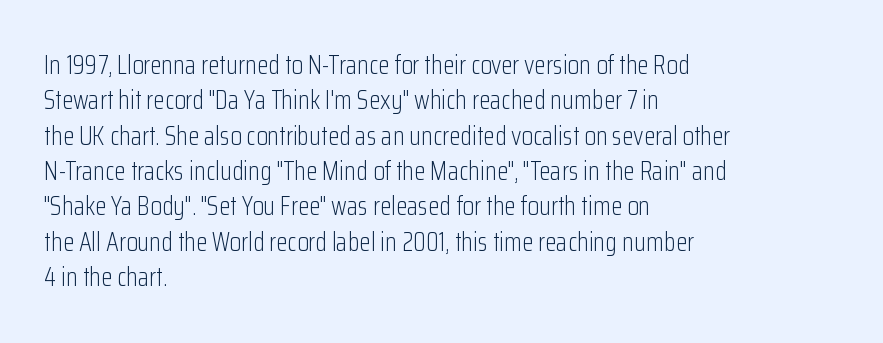
Vertically, the passage feels balanced, rows spaced as you'd expect. No italicization has been applied; the sample stays upright. A bare baseline throughout the passage. Think standard paragraph weight, or any step lighter than that.
